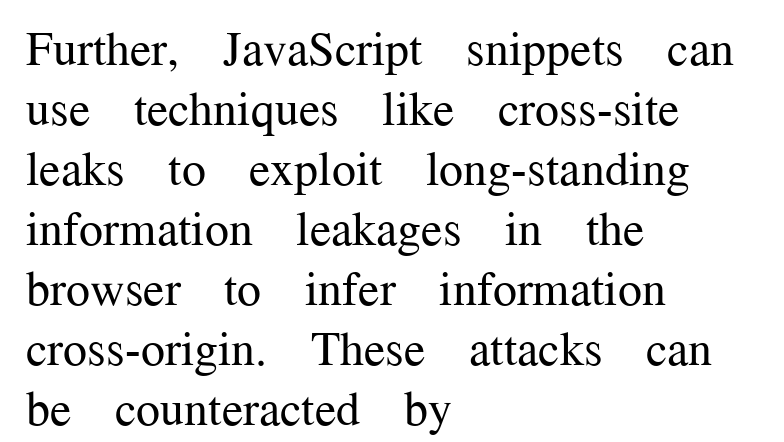
{"serif": "yes", "italic": "no", "bold": "no", "weight": "regular", "width": "normal", "stroke_contrast": "medium", "x_height": "medium", "monospaced": "no", "underline": "no", "align": "left", "line_spacing": "normal", "line_spacing_ratio": 1.25, "letter_spacing": "normal", "letter_spacing_em": 0.0, "glyph_px": 48}
